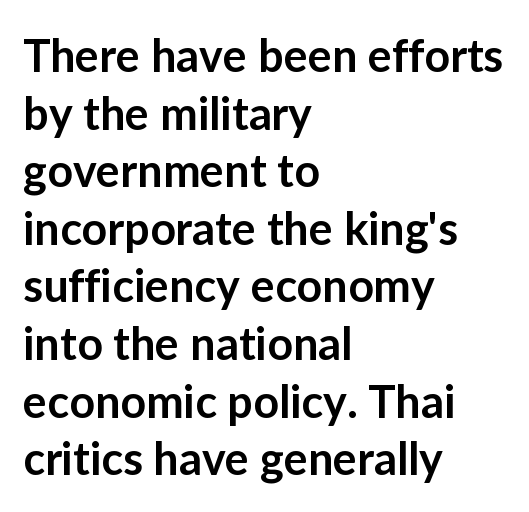
Summary of vertical rhythm: regular, with standard interline spacing. The zone under the glyphs is completely vacant. These lines are composed in type without serifs. Character widths vary here, with narrow letters taking less room than wide ones.
